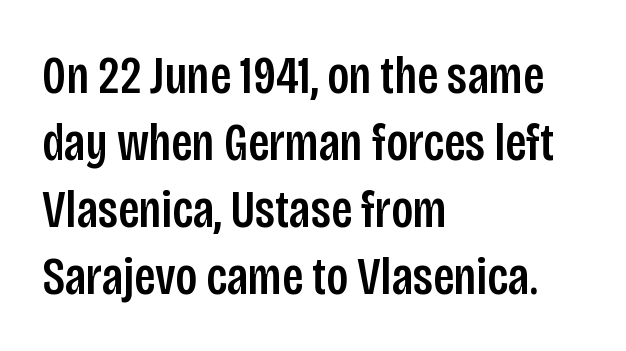
The image shows 54 px condensed sans-serif type, upright; set left-aligned, line spacing 1.24x, normal letter spacing, not underlined; low stroke contrast and a large x-height.
